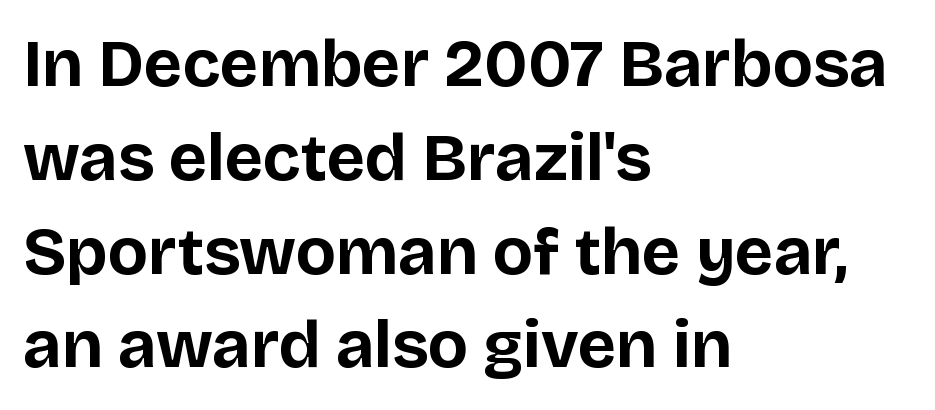
The text was rendered using a sans face with plain stroke endings. The passage shown is emphatically bold. The strip under each line holds only bare page. Horizontal alignment here is leftward, the default for most running prose.
